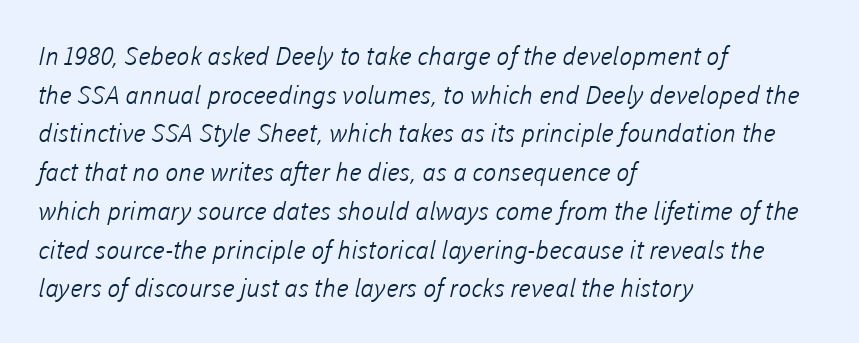
Q: Is the text bold? A: No.
Q: Is the text underlined? A: No.
Q: How is the paragraph aligned? A: Left-aligned.
Q: Is the spacing between letters normal or unusually wide? A: Normal.
Q: Is the spacing between lines tight, normal or loose? A: Normal.
